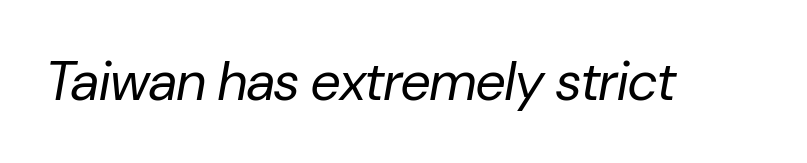
Q: Is the text bold? A: No.
Q: Is the text italic (slanted)? A: Yes, it leans right by about 10 degrees.
Q: Is the text underlined? A: No.
Q: Is the spacing between letters normal or unusually wide? A: Normal.
Q: Width (condensed, normal, or wide)? A: Normal.
Q: Stroke contrast? A: Low.
Q: x-height? A: Medium.
Q: Monospaced? A: No.
